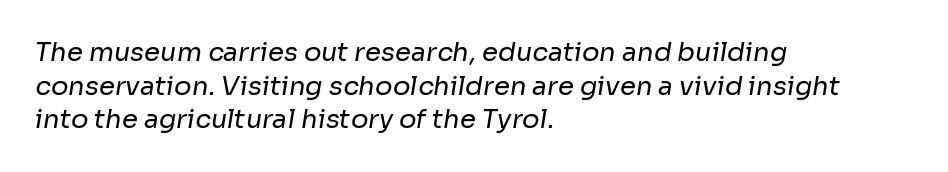
{"bold": "no", "underline": "no", "align": "left", "line_spacing": "normal", "line_spacing_ratio": 1.29, "letter_spacing": "normal", "letter_spacing_em": 0.0, "glyph_px": 26}
